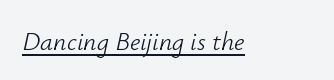
The image shows 26 px text type, italic (leaning right); set normal letter spacing, underlined.
